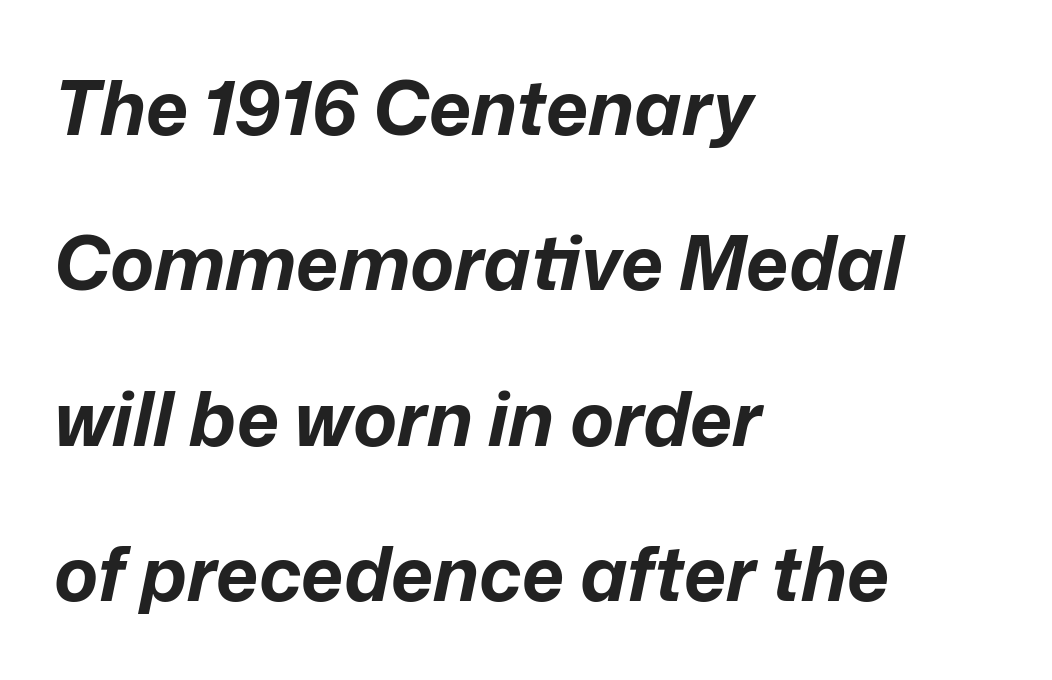
Q: Is the text bold? A: Yes.
Q: Is the text italic (slanted)? A: Yes, it leans right by about 12 degrees.
Q: Is the text underlined? A: No.
Q: How is the paragraph aligned? A: Left-aligned.
Q: Is the spacing between letters normal or unusually wide? A: Normal.
Q: Is the spacing between lines tight, normal or loose? A: Loose.
Q: Width (condensed, normal, or wide)? A: Normal.
Q: Stroke contrast? A: Low.
Q: x-height? A: Medium.
Q: Monospaced? A: No.
